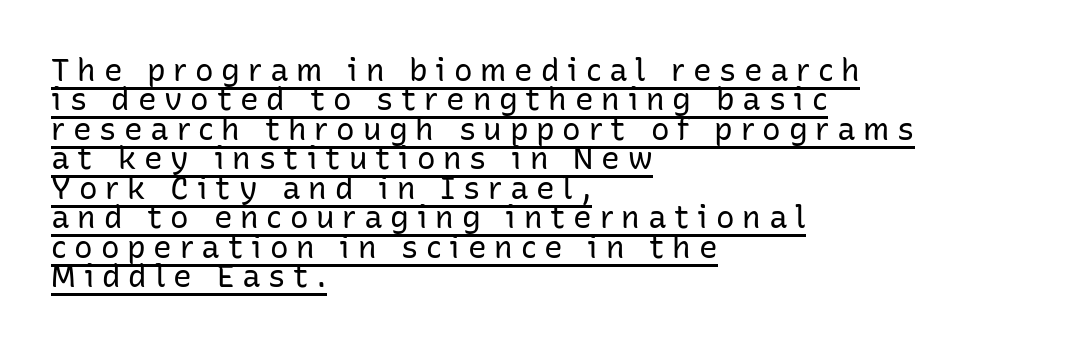
{"serif": "no", "italic": "no", "bold": "no", "weight": "regular", "width": "normal", "stroke_contrast": "low", "x_height": "medium", "monospaced": "no", "underline": "yes", "align": "left", "line_spacing": "tight", "line_spacing_ratio": 0.95, "letter_spacing": "wide", "letter_spacing_em": 0.25, "glyph_px": 31}
